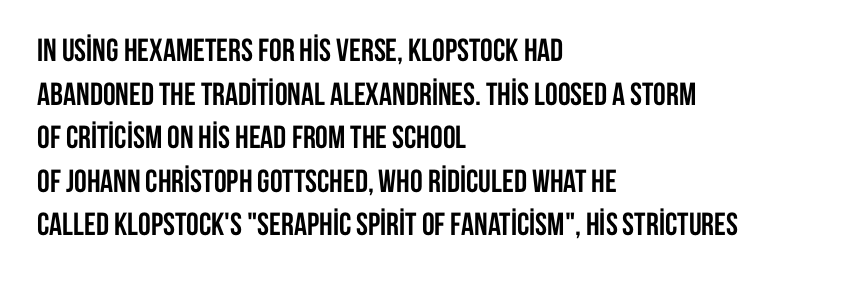
{"serif": "no", "italic": "no", "bold": "yes", "weight": "semibold", "width": "condensed", "stroke_contrast": "low", "x_height": "large", "monospaced": "no", "underline": "no", "align": "left", "line_spacing": "normal", "line_spacing_ratio": 1.36, "letter_spacing": "normal", "letter_spacing_em": 0.0, "glyph_px": 32}
